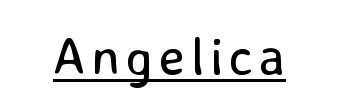
{"serif": "no", "italic": "no", "bold": "no", "weight": "regular", "width": "normal", "stroke_contrast": "low", "x_height": "medium", "monospaced": "no", "underline": "yes", "glyph_px": 52}
